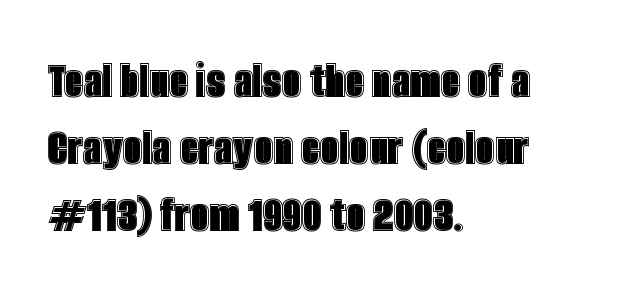
Q: Is the text italic (slanted)? A: No, it is upright.
Q: Is the text underlined? A: No.
Q: How is the paragraph aligned? A: Left-aligned.
Q: Is the spacing between letters normal or unusually wide? A: Normal.
Q: Width (condensed, normal, or wide)? A: Condensed.
Q: x-height? A: Large.
Q: Monospaced? A: No.
